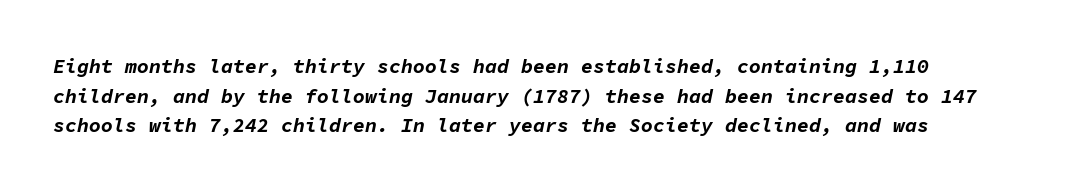
The image shows 20 px bold type, italic (leaning right); set normal line spacing (1.48x), normal letter spacing, not underlined.
